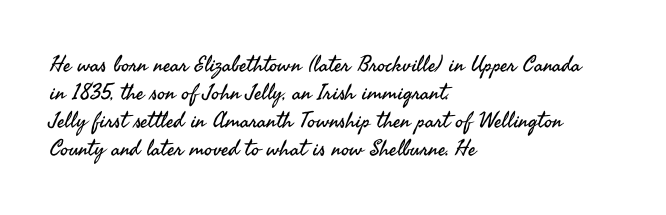
Q: Is the text bold? A: No.
Q: Is the text italic (slanted)? A: Yes.
Q: Is the text underlined? A: No.
Q: How is the paragraph aligned? A: Left-aligned.
Q: Is the spacing between letters normal or unusually wide? A: Normal.
Q: Is the spacing between lines tight, normal or loose? A: Normal.
